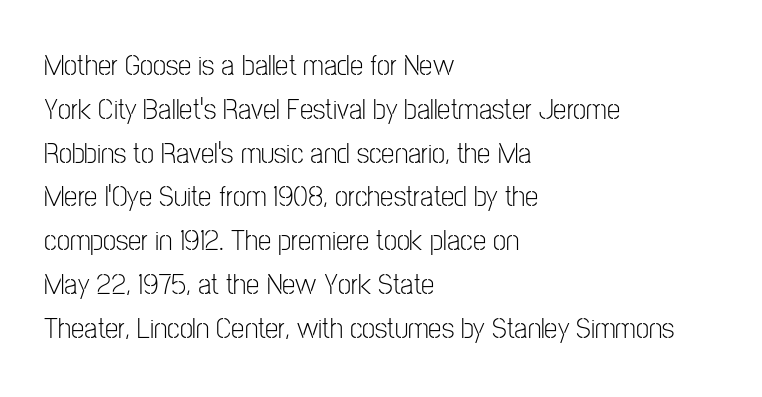
The image shows 30 px light, condensed sans-serif type, upright; set left-aligned, normal line spacing (1.46x), normal letter spacing, not underlined; low stroke contrast and a medium x-height.
